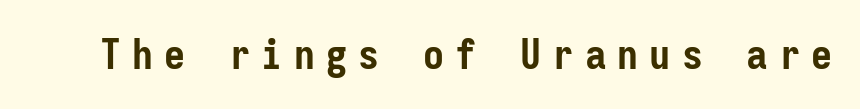
{"serif": "no", "italic": "no", "bold": "yes", "weight": "semibold", "width": "condensed", "stroke_contrast": "low", "x_height": "medium", "monospaced": "yes", "underline": "no", "letter_spacing": "wide", "letter_spacing_em": 0.27, "glyph_px": 42}
